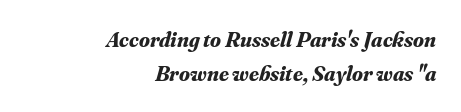
The passage is arranged like a letterhead date or caption credit — flush right. Heft: maximum for text — a bold. The space between consecutive lines is moderate. Here the glyphs are tracked normally, forming tight word shapes. Yep, that's italic — everything's leaning. The foot of each line stays bare and open.
